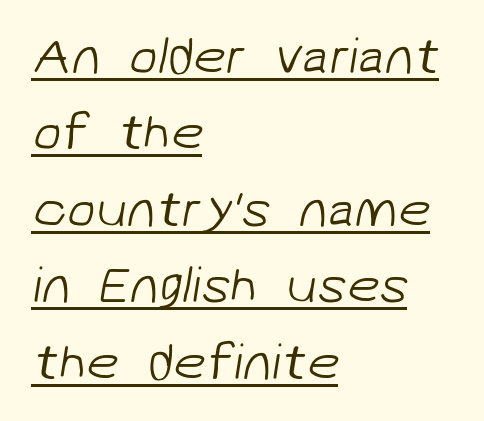
If you measured baseline to baseline, you'd find a middling distance. These lines are set flush left with a ragged right edge. Characters follow at the spacing the type designer built in. Spacing verdict: proportional, widths tailored to each character. The letterforms sit at book weight or below. A typesetter would label this face a sans.
